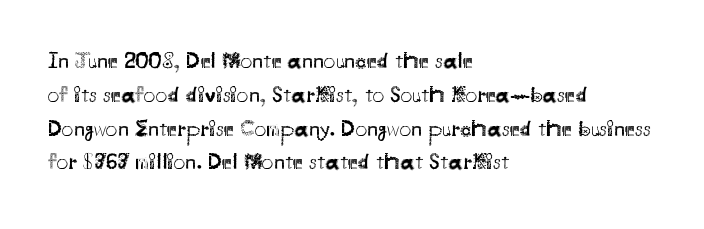
Q: Is the text bold? A: No.
Q: Is the text italic (slanted)? A: No, it is upright.
Q: Is the text underlined? A: No.
Q: How is the paragraph aligned? A: Left-aligned.
Q: Is the spacing between letters normal or unusually wide? A: Normal.
Q: Is the spacing between lines tight, normal or loose? A: Normal.
